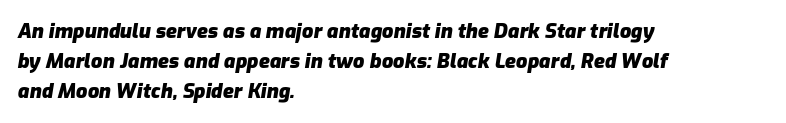
{"italic": "yes", "lean": "right", "slant_degrees": 9, "bold": "yes", "underline": "no", "align": "left", "line_spacing": "normal", "line_spacing_ratio": 1.51, "letter_spacing": "normal", "letter_spacing_em": 0.0, "glyph_px": 20}
